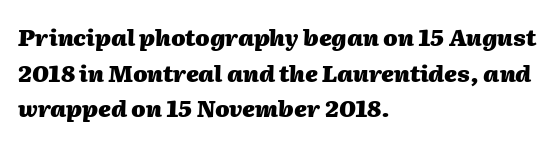
{"italic": "yes", "lean": "right", "slant_degrees": 2, "bold": "yes", "underline": "no", "align": "left", "line_spacing": "normal", "line_spacing_ratio": 1.55, "letter_spacing": "normal", "letter_spacing_em": 0.0, "glyph_px": 23}
